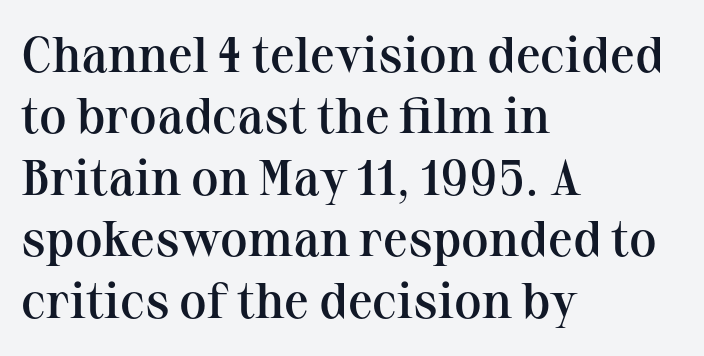
{"serif": "yes", "italic": "no", "bold": "semi", "weight": "semibold", "width": "normal", "stroke_contrast": "medium", "x_height": "medium", "monospaced": "no", "underline": "no", "align": "left", "line_spacing_ratio": 1.23, "letter_spacing": "normal", "letter_spacing_em": 0.0, "glyph_px": 50}
